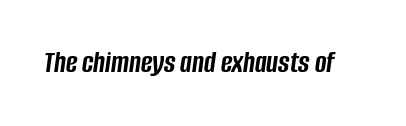
{"italic": "yes", "lean": "right", "slant_degrees": 8, "bold": "yes", "weight": "semibold", "width": "condensed", "stroke_contrast": "low", "x_height": "large", "monospaced": "no", "underline": "no", "letter_spacing": "normal", "letter_spacing_em": 0.0, "glyph_px": 31}
